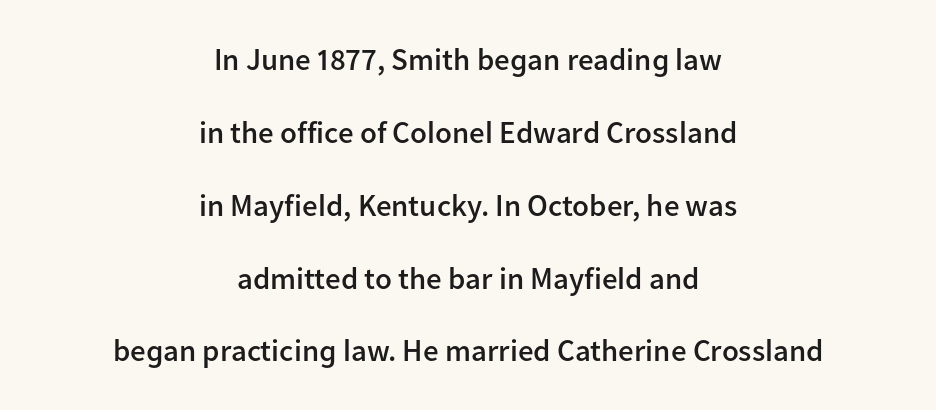
Unmarked baselines from the first word to the last. In terms of letterform style, serifs are entirely absent. Note the varied advance widths — an 'i' is clearly narrower than an 'm'. The type sits square on the baseline with zero lean.
